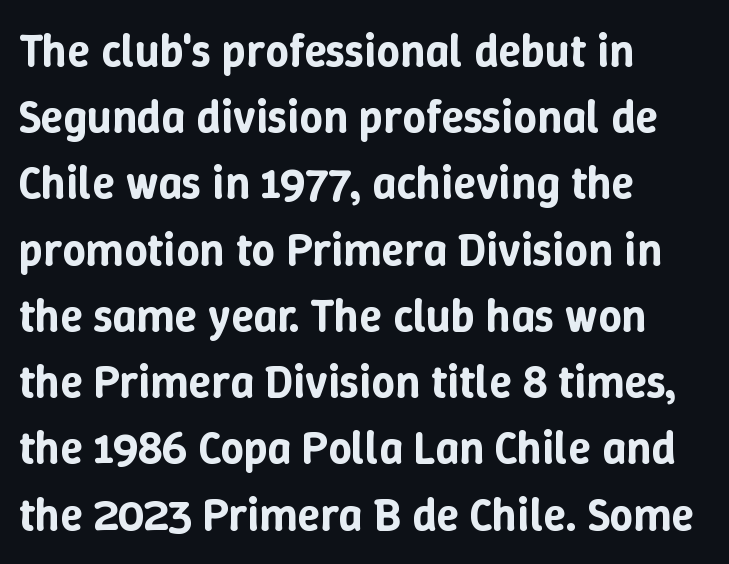
Q: Is the text italic (slanted)? A: No, it is upright.
Q: Is the text underlined? A: No.
Q: How is the paragraph aligned? A: Left-aligned.
Q: Is the spacing between letters normal or unusually wide? A: Normal.
Q: Is the spacing between lines tight, normal or loose? A: Normal.
Q: Width (condensed, normal, or wide)? A: Normal.
Q: Stroke contrast? A: Low.
Q: x-height? A: Medium.
Q: Monospaced? A: No.
